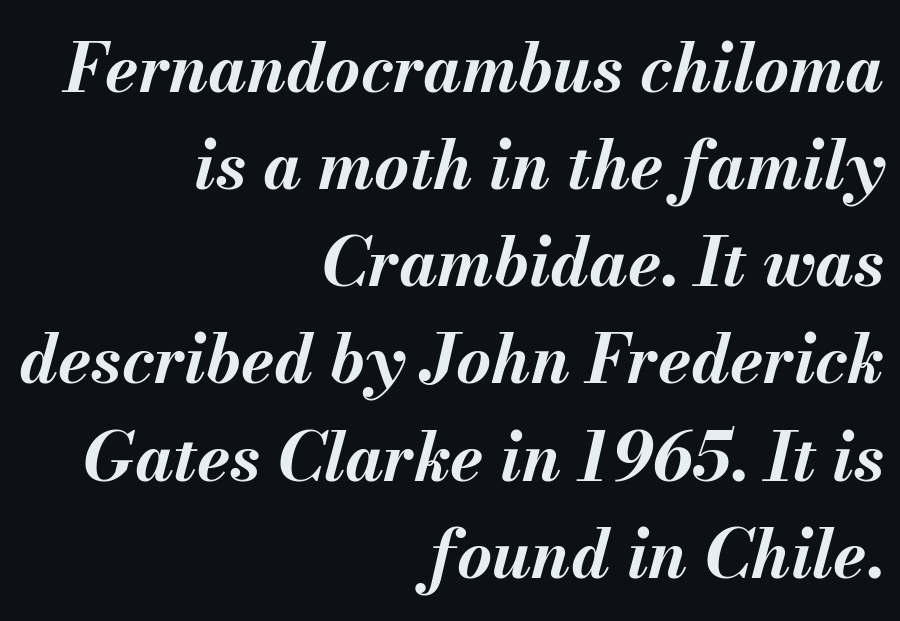
Q: Is the text bold? A: Yes.
Q: Is the text italic (slanted)? A: Yes, it leans right by about 13 degrees.
Q: Is the text underlined? A: No.
Q: How is the paragraph aligned? A: Right-aligned.
Q: Is the spacing between letters normal or unusually wide? A: Normal.
Q: Is the spacing between lines tight, normal or loose? A: Normal.
Q: Width (condensed, normal, or wide)? A: Normal.
Q: Stroke contrast? A: Medium.
Q: x-height? A: Small.
Q: Monospaced? A: No.
